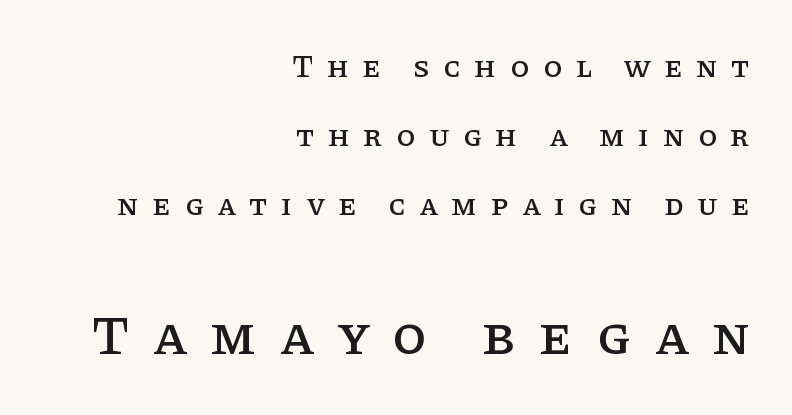
The image shows 55 px serif type, upright; set right-aligned, loose line spacing (2.22x), unusually wide letter spacing (+0.43 em), not underlined; the second (bottom) block is 1.77x larger; low stroke contrast and a large x-height.
